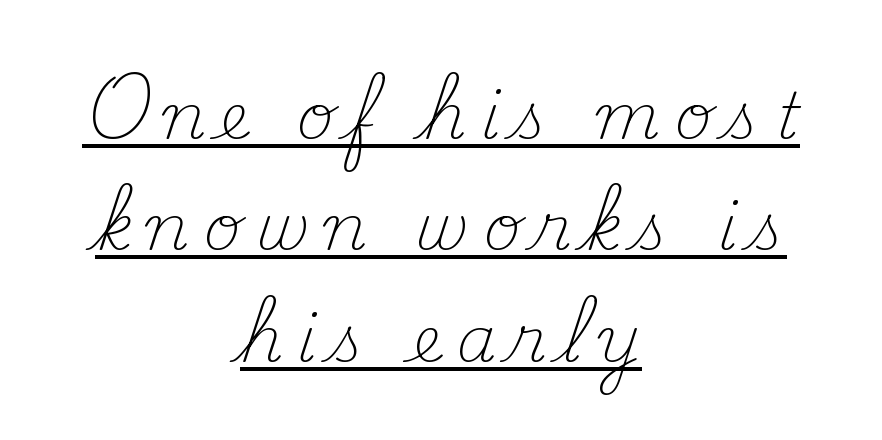
{"serif": "yes", "bold": "no", "weight": "light", "width": "normal", "stroke_contrast": "medium", "x_height": "small", "monospaced": "no", "underline": "yes", "align": "center", "line_spacing_ratio": 1.74, "letter_spacing": "wide", "letter_spacing_em": 0.22, "glyph_px": 64}
